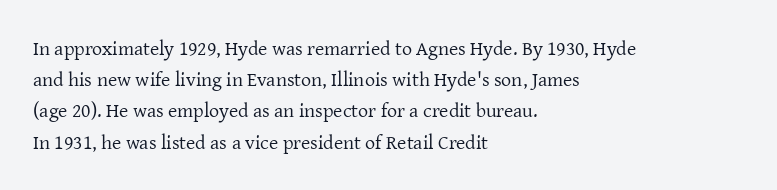
Q: Is the text bold? A: No.
Q: Is the text italic (slanted)? A: No, it is upright.
Q: Is the text underlined? A: No.
Q: How is the paragraph aligned? A: Left-aligned.
Q: Is the spacing between letters normal or unusually wide? A: Normal.
Q: Is the spacing between lines tight, normal or loose? A: Normal.
